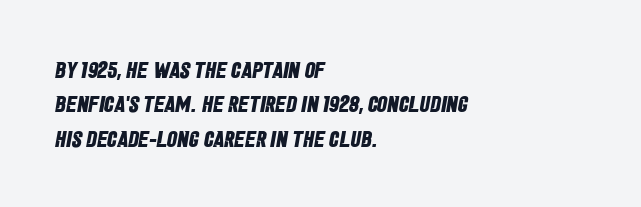
Q: Is the text bold? A: Yes.
Q: Is the text underlined? A: No.
Q: How is the paragraph aligned? A: Left-aligned.
Q: Is the spacing between letters normal or unusually wide? A: Normal.
Q: Is the spacing between lines tight, normal or loose? A: Normal.
